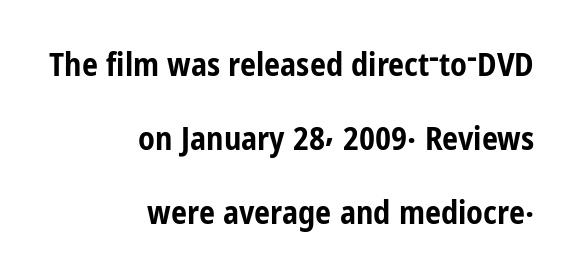
Q: Is the text bold? A: Yes.
Q: Is the text italic (slanted)? A: No, it is upright.
Q: Is the typeface a serif or a sans-serif typeface? A: Sans-serif.
Q: Is the text underlined? A: No.
Q: How is the paragraph aligned? A: Right-aligned.
Q: Is the spacing between letters normal or unusually wide? A: Normal.
Q: Is the spacing between lines tight, normal or loose? A: Loose.
Q: Width (condensed, normal, or wide)? A: Condensed.
Q: Stroke contrast? A: Low.
Q: x-height? A: Medium.
Q: Monospaced? A: No.
